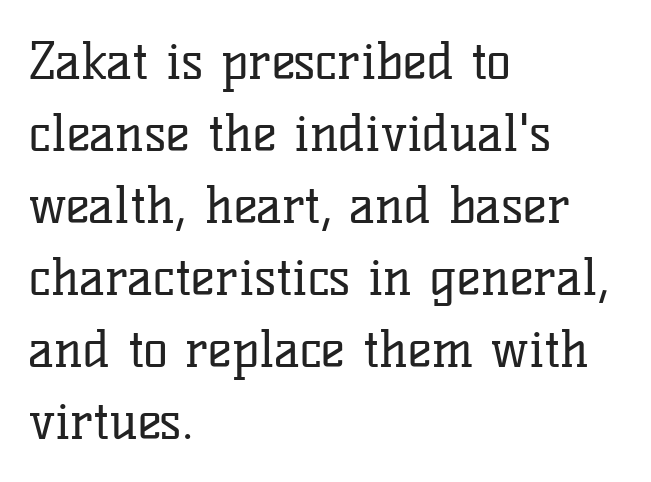
The image shows 51 px regular-weight serif type, upright; set left-aligned, normal line spacing (1.41x), normal letter spacing, not underlined; low stroke contrast and a medium x-height.
